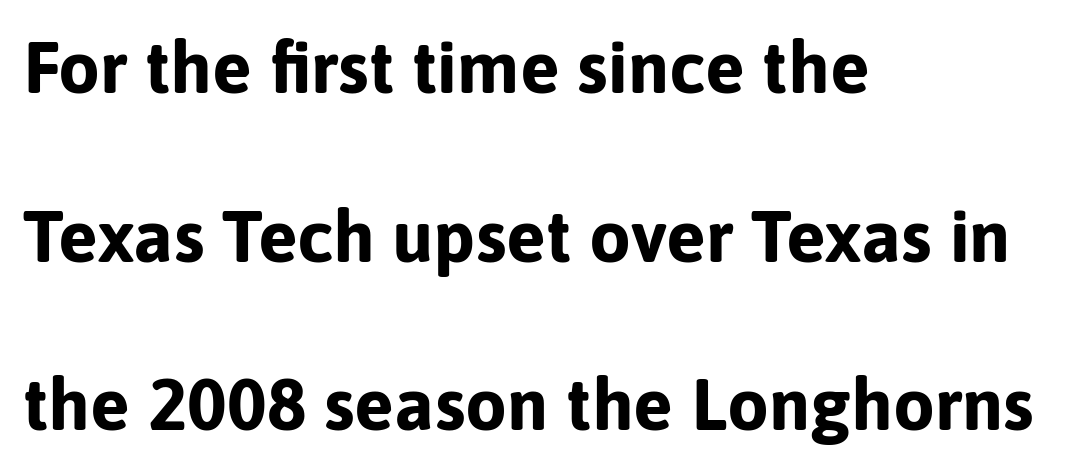
The image shows 74 px bold sans-serif type, upright; set left-aligned, loose line spacing (2.28x), normal letter spacing, not underlined; low stroke contrast and a medium x-height.
